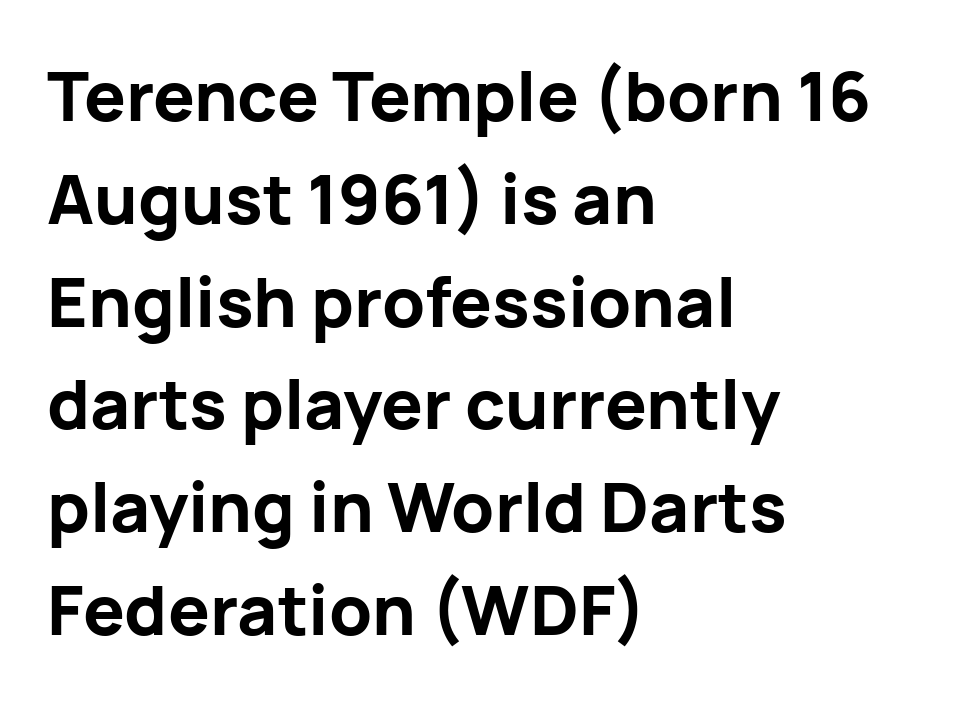
The image shows 69 px bold sans-serif type, upright; set left-aligned, normal line spacing (1.49x), normal letter spacing, not underlined; low stroke contrast and a medium x-height.
